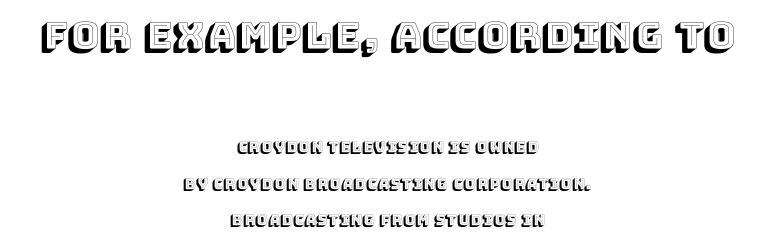
Reading top to bottom, the characters get smaller at the block break. The gap between lines stays unmarked. Reading down the column, the eye jumps a long way to each next line. The lettering holds an erect, upright posture throughout.
